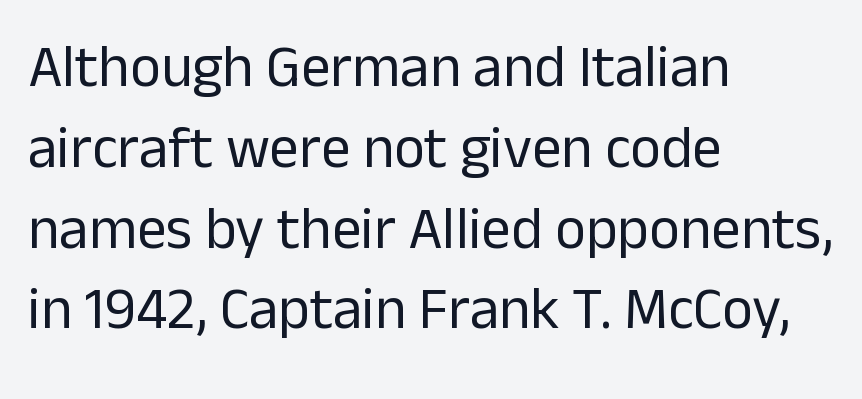
The image shows 59 px regular-weight sans-serif type, upright; set left-aligned, normal line spacing (1.37x), normal letter spacing, not underlined; low stroke contrast and a medium x-height.
